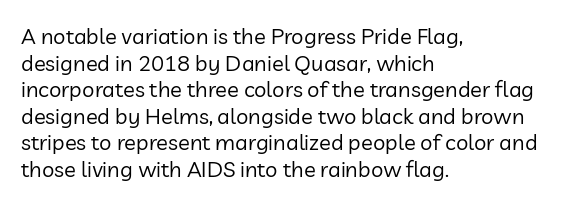
The image shows 22 px text type, upright; set left-aligned, line spacing 1.21x, normal letter spacing, not underlined.
